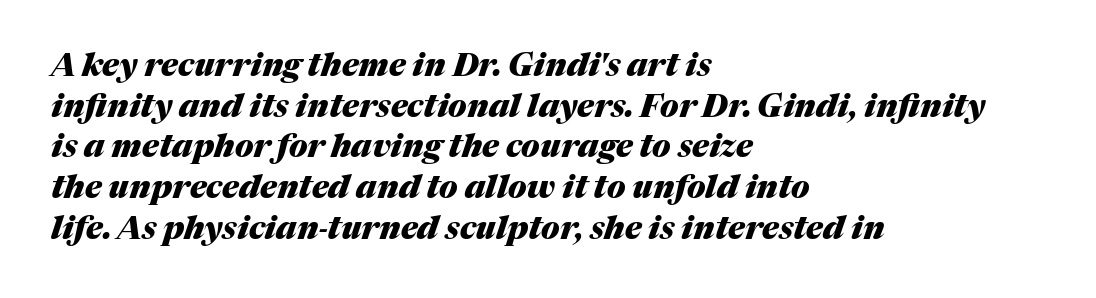
The image shows 32 px heavy type, italic (leaning right); set left-aligned, normal line spacing (1.27x), normal letter spacing, not underlined; medium stroke contrast and a medium x-height.
